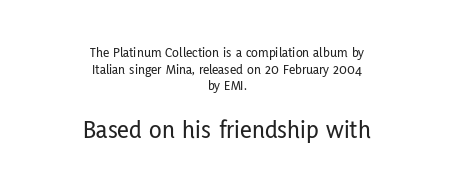
The image shows 26 px text type, upright; set centered, line spacing 1.18x, normal letter spacing, not underlined; the second (bottom) block is 1.86x larger.
